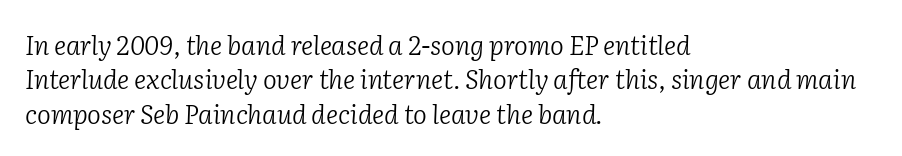
{"italic": "yes", "lean": "right", "slant_degrees": 2, "bold": "no", "underline": "no", "align": "left", "line_spacing": "normal", "line_spacing_ratio": 1.32, "letter_spacing": "normal", "letter_spacing_em": 0.0, "glyph_px": 26}
